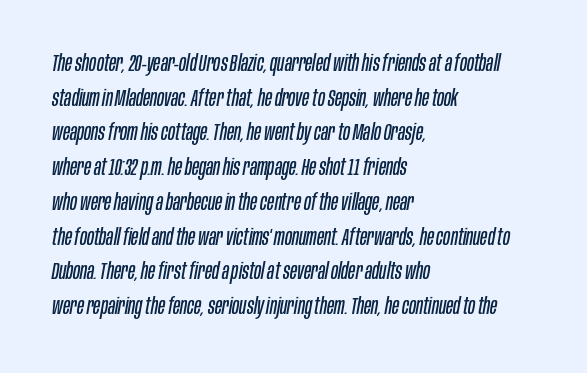
{"italic": "yes", "lean": "right", "slant_degrees": 10, "bold": "no", "underline": "no", "align": "left", "line_spacing": "normal", "line_spacing_ratio": 1.51, "letter_spacing": "normal", "letter_spacing_em": 0.0, "glyph_px": 23}
